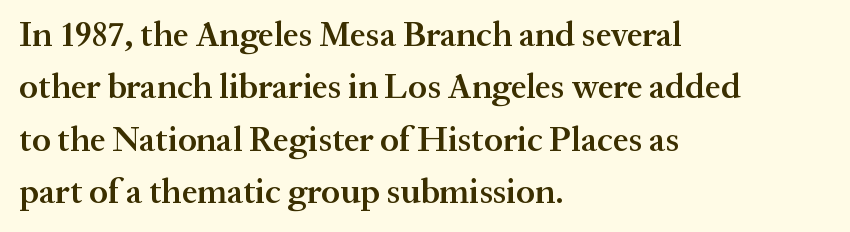
Heft: intermediate — a semibold. No extra tracking has been applied to these lines. Descenders hang freely into open space. The leading is moderate, giving the passage an even texture. Every row of glyphs begins at an identical x-position on the left. Examine the stroke ends and you'll spot serifs.
